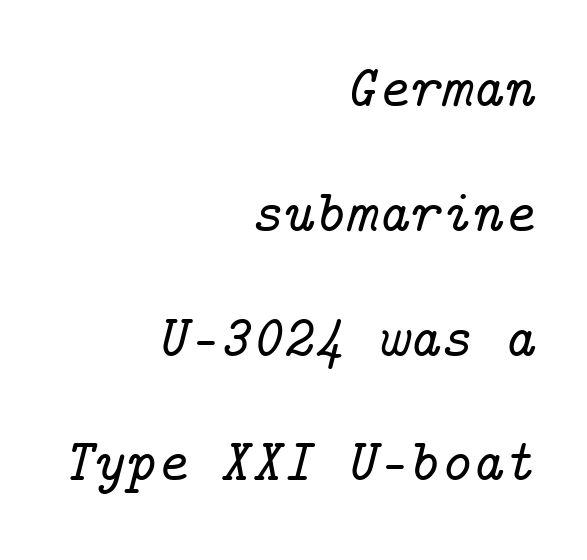
{"serif": "yes", "italic": "yes", "lean": "right", "slant_degrees": 14, "width": "normal", "stroke_contrast": "low", "x_height": "medium", "underline": "no", "align": "right", "line_spacing": "loose", "line_spacing_ratio": 2.08, "letter_spacing": "normal", "letter_spacing_em": 0.0, "glyph_px": 60}
